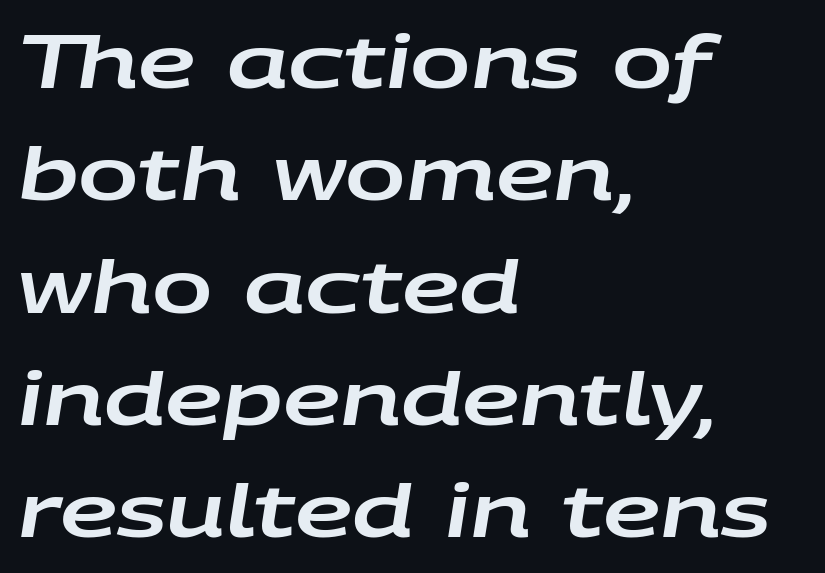
The image shows 72 px wide type, italic (leaning right); set left-aligned, normal line spacing (1.56x), normal letter spacing, not underlined; low stroke contrast and a large x-height.
